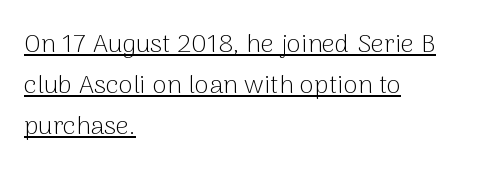
{"italic": "no", "bold": "no", "underline": "yes", "align": "left", "line_spacing": "normal", "line_spacing_ratio": 1.57, "letter_spacing": "normal", "letter_spacing_em": 0.0, "glyph_px": 26}
